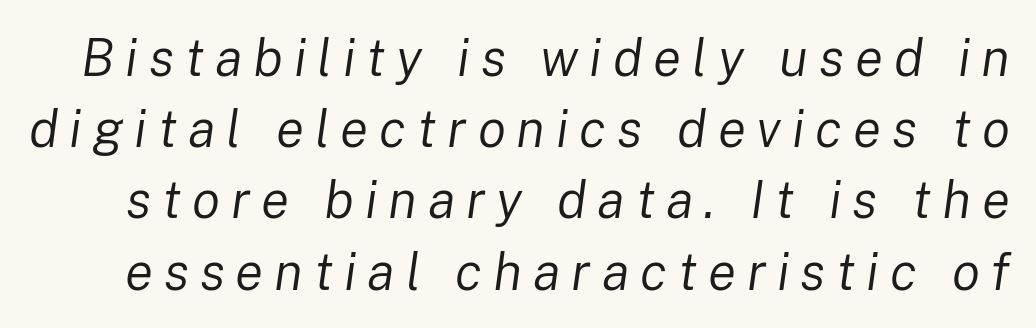
Rows of type keep a routine distance in the vertical direction. Underlining? Definitely not there. Each stroke keeps to a modest, everyday thickness or less. Note the varied advance widths — an 'i' is clearly narrower than an 'm'. Italic: yes, the glyphs are oblique.
